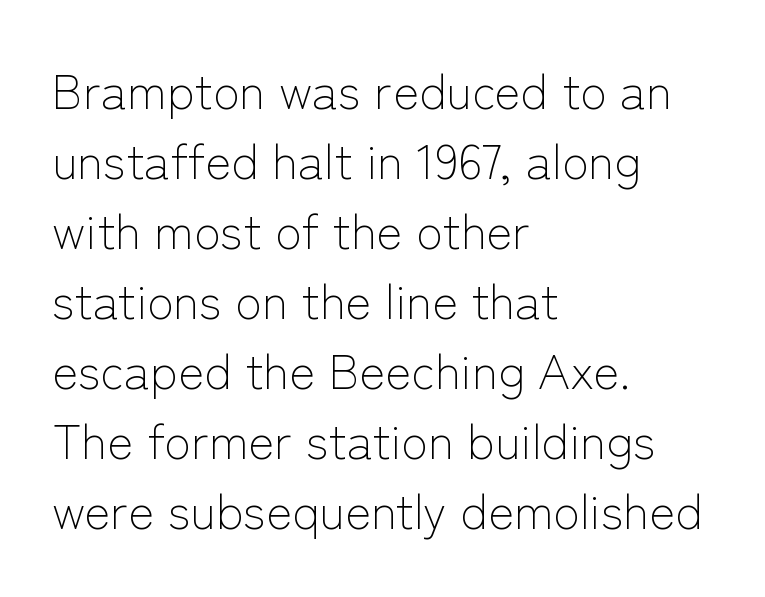
The space between consecutive lines is moderate. Default kerning and tracking; the words read as compact shapes. Is this a fixed-width face? No — the glyphs have proportional, varying widths. The paragraph shown leans on its left margin. The weight tops out at a normal text grade. Words float on clear page, feet unadorned.
